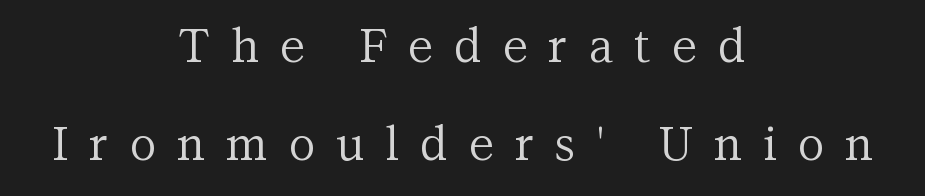
{"serif": "yes", "italic": "no", "bold": "no", "weight": "regular", "width": "normal", "stroke_contrast": "medium", "x_height": "medium", "monospaced": "no", "underline": "no", "align": "center", "line_spacing": "loose", "line_spacing_ratio": 2.14, "letter_spacing": "wide", "letter_spacing_em": 0.46, "glyph_px": 46}
